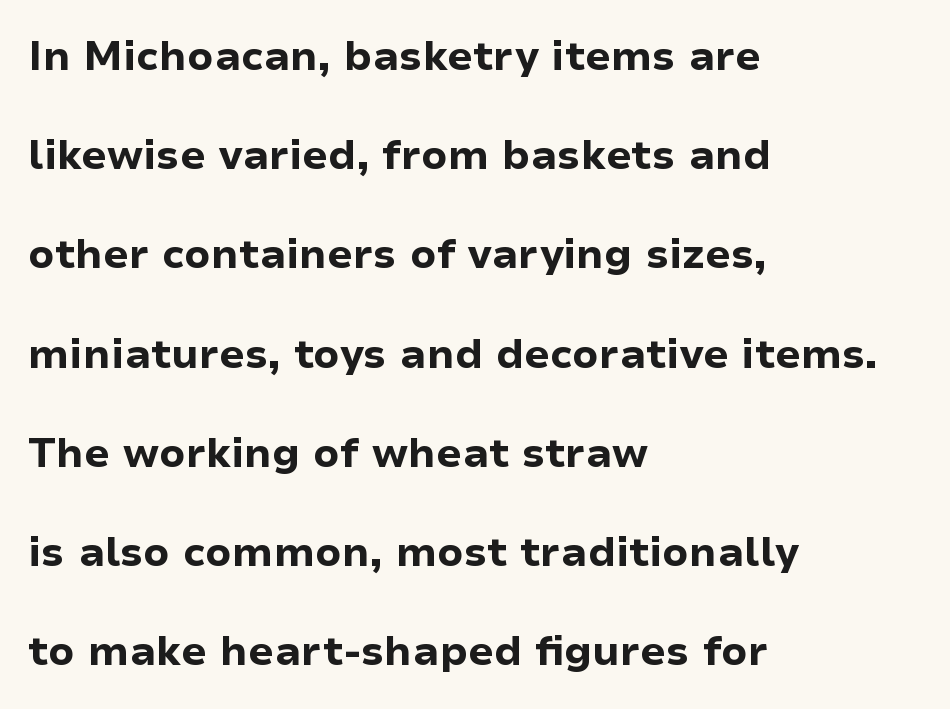
Beneath every word, the page is bare. A full-strength bold gives these letters their thick strokes. Baseline-to-baseline distance is far greater than the letter height. A typesetter would call this proportional, since set widths differ per character. Nope, not italic — everything's standing straight.
